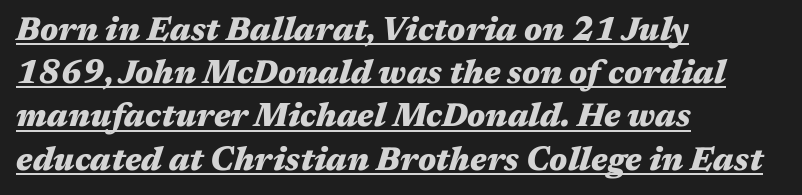
{"italic": "yes", "lean": "right", "slant_degrees": 17, "bold": "yes", "weight": "heavy", "width": "wide", "stroke_contrast": "medium", "x_height": "medium", "monospaced": "no", "underline": "yes", "align": "left", "line_spacing": "normal", "line_spacing_ratio": 1.35, "letter_spacing": "normal", "letter_spacing_em": 0.0, "glyph_px": 32}
